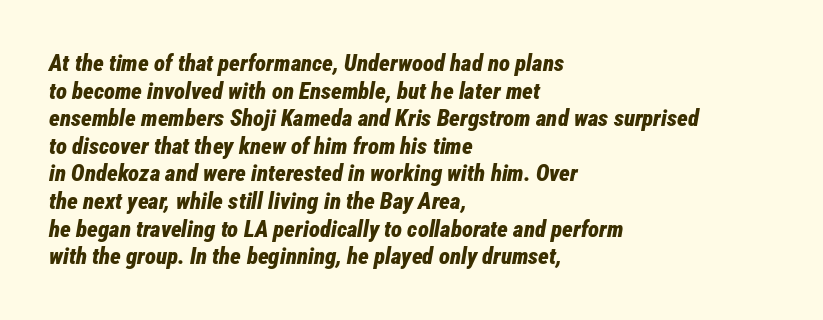
Left-aligned paragraph, ragged on the right. Looking at the ascenders, they clearly lean. Each word holds together tightly as a unit, with standard inter-letter gaps. Only glyphs here, with clear space below each row.
